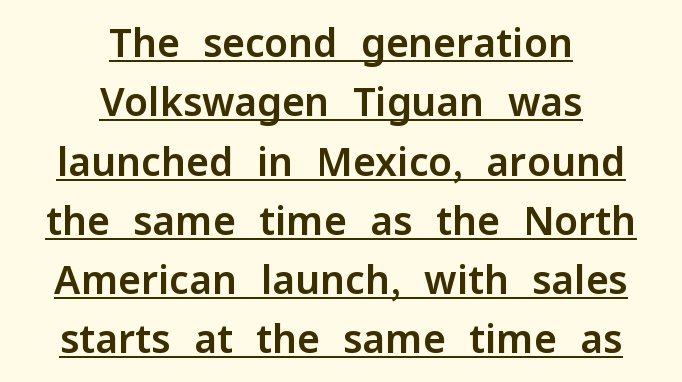
The image shows 39 px sans-serif type, upright; set centered, normal line spacing (1.52x), normal letter spacing, underlined; low stroke contrast and a medium x-height.
